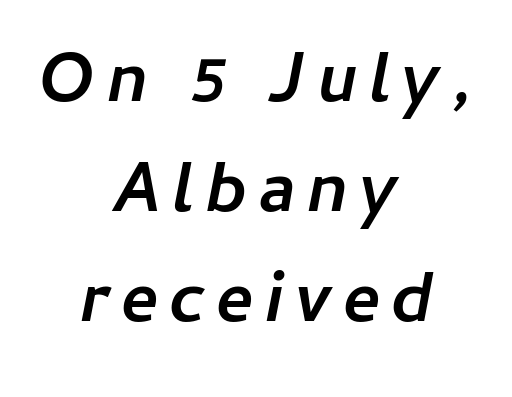
Q: Is the text bold? A: Yes.
Q: Is the text italic (slanted)? A: Yes, it leans right by about 11 degrees.
Q: Is the text underlined? A: No.
Q: How is the paragraph aligned? A: Centered.
Q: Is the spacing between lines tight, normal or loose? A: Normal.
Q: Width (condensed, normal, or wide)? A: Normal.
Q: Stroke contrast? A: Low.
Q: x-height? A: Medium.
Q: Monospaced? A: No.
